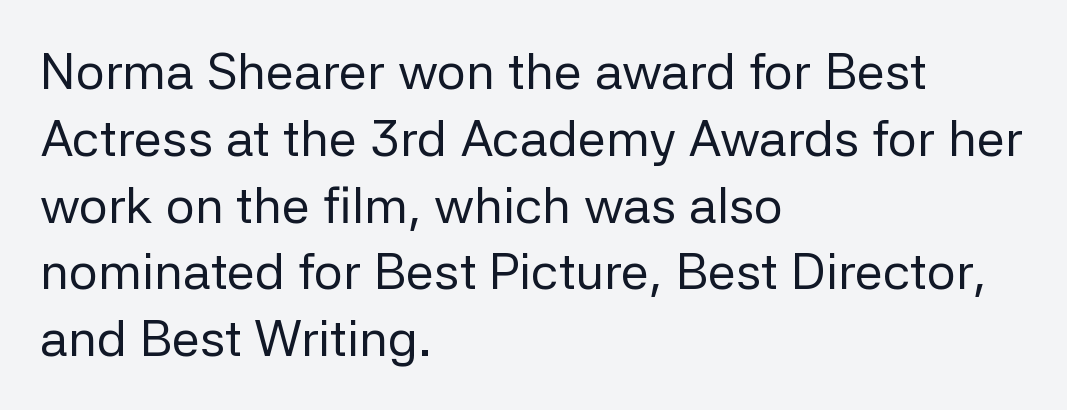
Q: Is the text bold? A: No.
Q: Is the text italic (slanted)? A: No, it is upright.
Q: Is the typeface a serif or a sans-serif typeface? A: Sans-serif.
Q: Is the text underlined? A: No.
Q: How is the paragraph aligned? A: Left-aligned.
Q: Is the spacing between letters normal or unusually wide? A: Normal.
Q: Is the spacing between lines tight, normal or loose? A: Normal.
Q: Width (condensed, normal, or wide)? A: Normal.
Q: Stroke contrast? A: Low.
Q: x-height? A: Medium.
Q: Monospaced? A: No.
